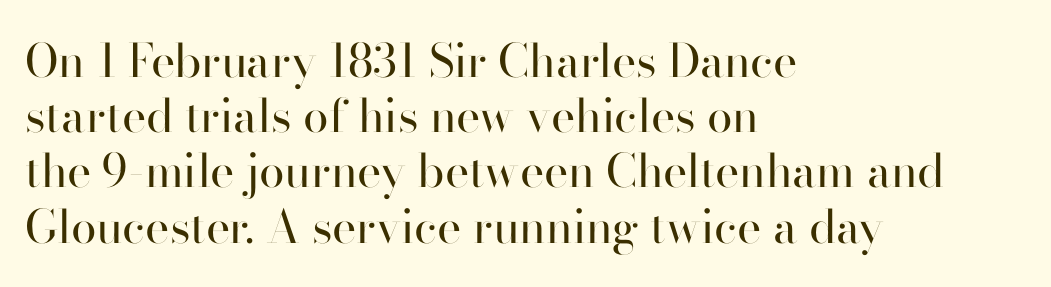
Q: Is the text bold? A: No.
Q: Is the text italic (slanted)? A: No, it is upright.
Q: Is the typeface a serif or a sans-serif typeface? A: Sans-serif.
Q: Is the text underlined? A: No.
Q: How is the paragraph aligned? A: Left-aligned.
Q: Is the spacing between letters normal or unusually wide? A: Normal.
Q: Width (condensed, normal, or wide)? A: Normal.
Q: Stroke contrast? A: High.
Q: x-height? A: Small.
Q: Monospaced? A: No.
